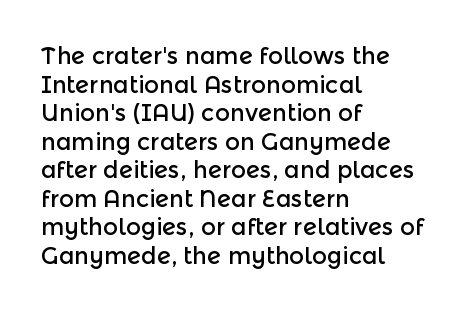
Q: Is the text italic (slanted)? A: No, it is upright.
Q: Is the text underlined? A: No.
Q: How is the paragraph aligned? A: Left-aligned.
Q: Is the spacing between letters normal or unusually wide? A: Normal.
